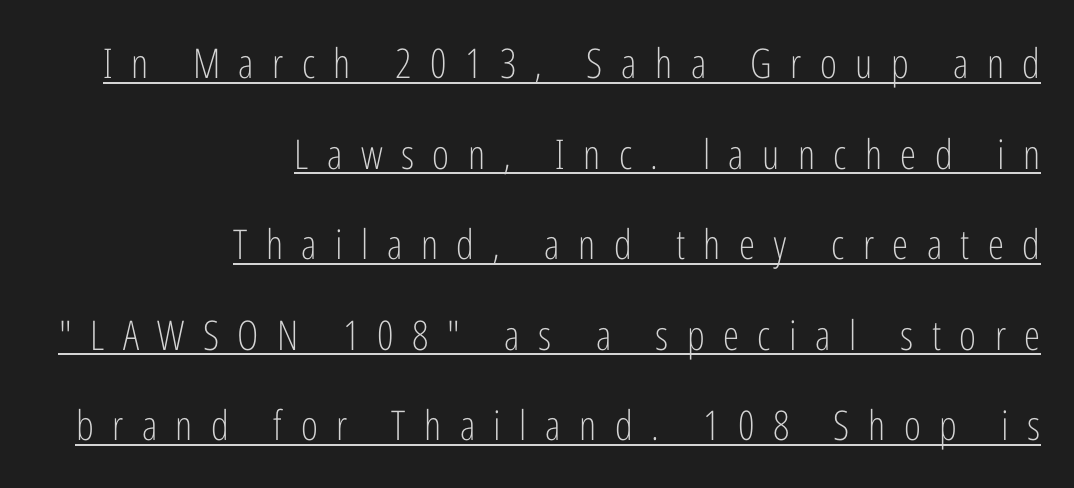
These lines are composed in type without serifs. One-word summary of the alignment: right. The tracking jumps out immediately: characters are airy and widely separated. The vertical gap from one line to the next is large.
